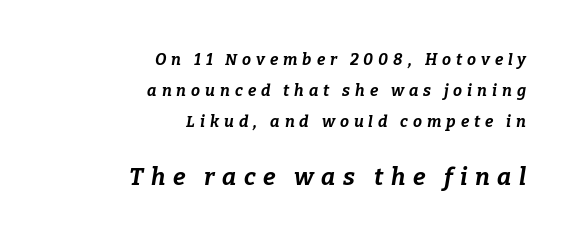
{"italic": "yes", "lean": "right", "slant_degrees": 9, "bold": "yes", "underline": "no", "align": "right", "line_spacing": "loose", "line_spacing_ratio": 1.94, "letter_spacing": "wide", "letter_spacing_em": 0.31, "larger_block": "second", "size_ratio": 1.5, "glyph_px": 24}
